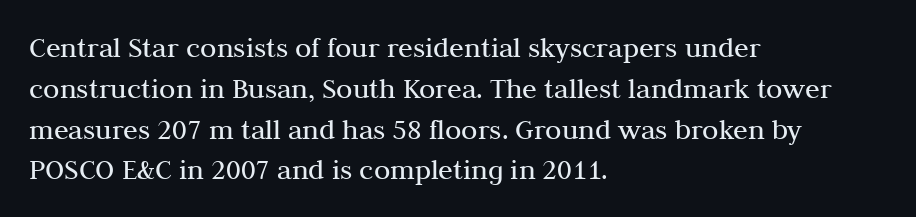
The image shows 30 px regular-weight serif type, upright; set left-aligned, normal line spacing (1.36x), normal letter spacing, not underlined; medium stroke contrast and a medium x-height.
